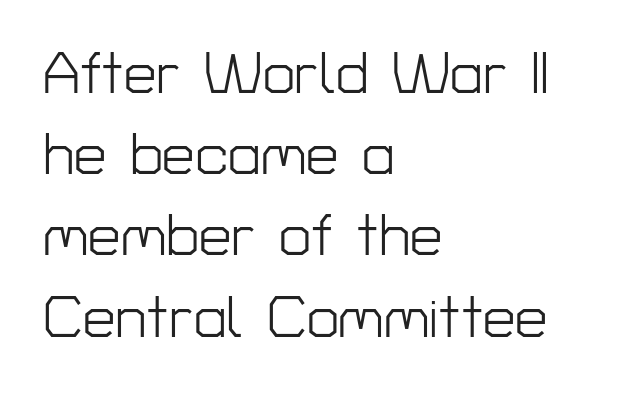
The ragged edge is on the right, which tells us the setting is flush left. Think of a printed novel: that variable character pitch is what you see here. The typeface has the unassuming heft of standard copy or less. These lines sit exactly where default settings would place them. The rendering shows plain stroke endings on the letterforms — a sans-serif design.
